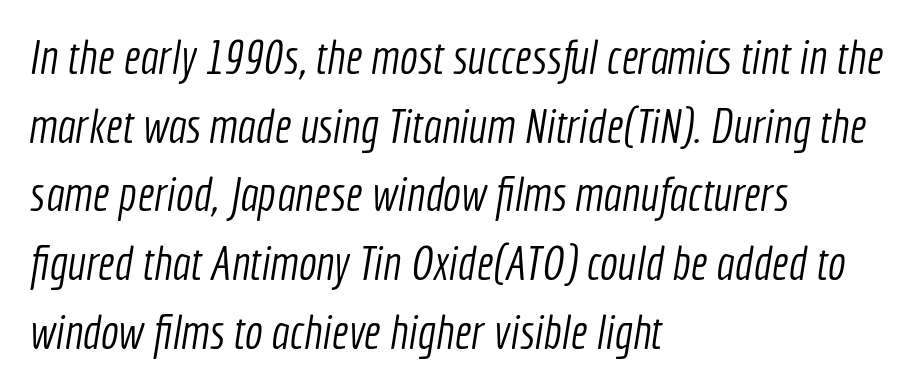
The face used here is proportionally spaced, like ordinary book or web type. Vertical stems look standard width or narrower in stroke. In terms of leading, this rendering sits right in the middle. Each line starts at the same left margin while the right side varies. Check where the strokes stop: nothing finishes them off — pure sans. Quick note: underline off.
